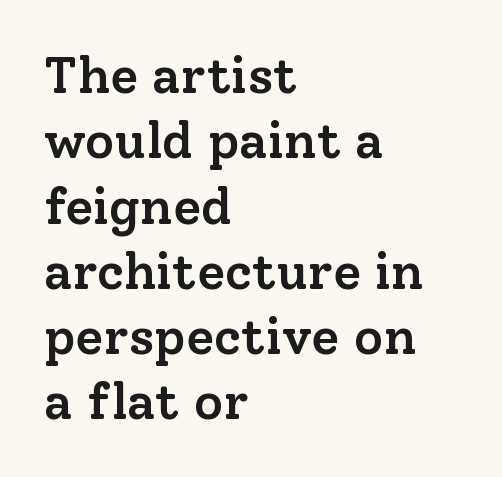
The image shows 51 px semibold serif type, upright; set left-aligned, normal line spacing (1.28x), normal letter spacing, not underlined; low stroke contrast and a medium x-height.
